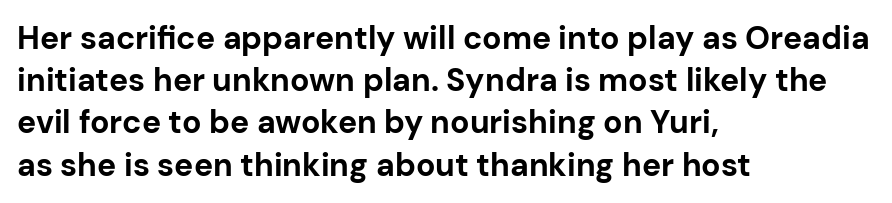
Bold? Absolutely — the strokes are thick and heavy. This sample has the flowing, uneven cadence of proportional lettering. The rendering shows plain stroke endings on the letterforms — a sans-serif design. This sample is left-justified, so line endings fall wherever the words run out.
